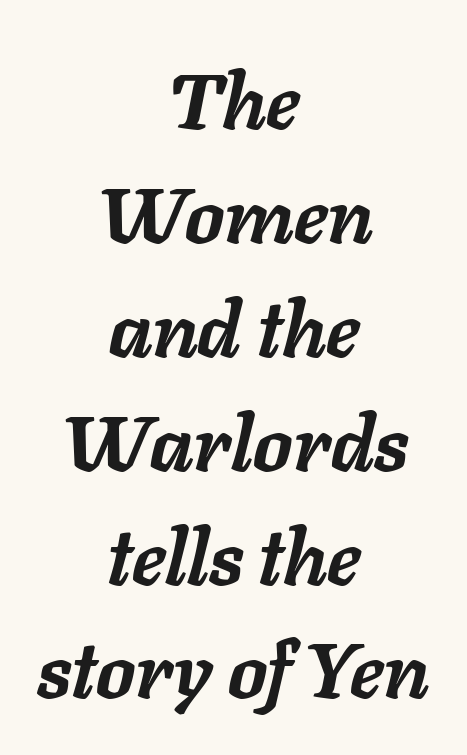
Notice how the passage keeps no hard edge, just a central spine. The passage shown is typed in a proportional face where columns would drift. Rows of type keep a routine distance in the vertical direction. Italic: yes, the glyphs are oblique. Each word holds together tightly as a unit, with standard inter-letter gaps.
